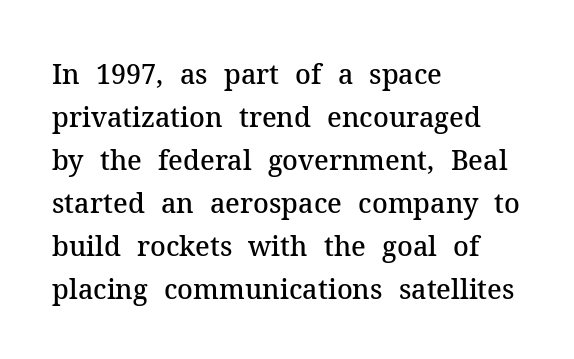
The image shows 27 px text type, upright; set left-aligned, normal line spacing (1.59x), normal letter spacing, not underlined.
